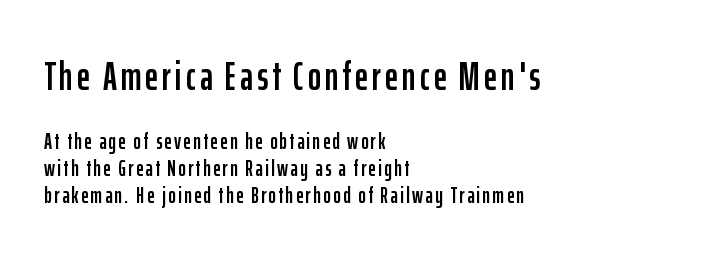
{"serif": "no", "italic": "no", "width": "condensed", "stroke_contrast": "low", "x_height": "medium", "monospaced": "no", "underline": "no", "align": "left", "line_spacing_ratio": 1.16, "larger_block": "first", "size_ratio": 1.74, "glyph_px": 40}
